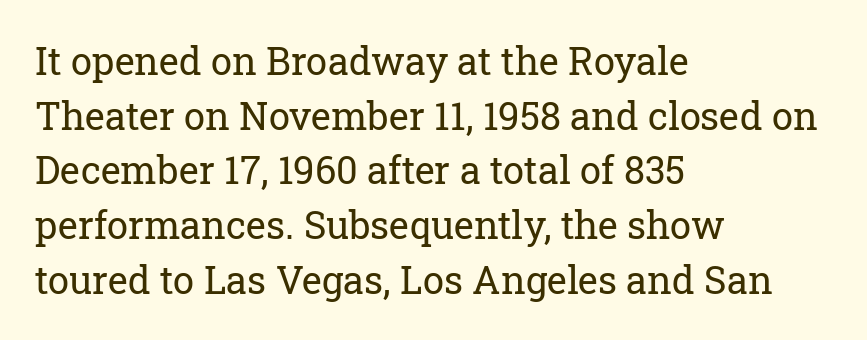
Q: Is the text bold? A: No.
Q: Is the text italic (slanted)? A: No, it is upright.
Q: Is the typeface a serif or a sans-serif typeface? A: Serif.
Q: Is the text underlined? A: No.
Q: How is the paragraph aligned? A: Left-aligned.
Q: Is the spacing between letters normal or unusually wide? A: Normal.
Q: Is the spacing between lines tight, normal or loose? A: Normal.
Q: Width (condensed, normal, or wide)? A: Normal.
Q: Stroke contrast? A: Low.
Q: x-height? A: Medium.
Q: Monospaced? A: No.
